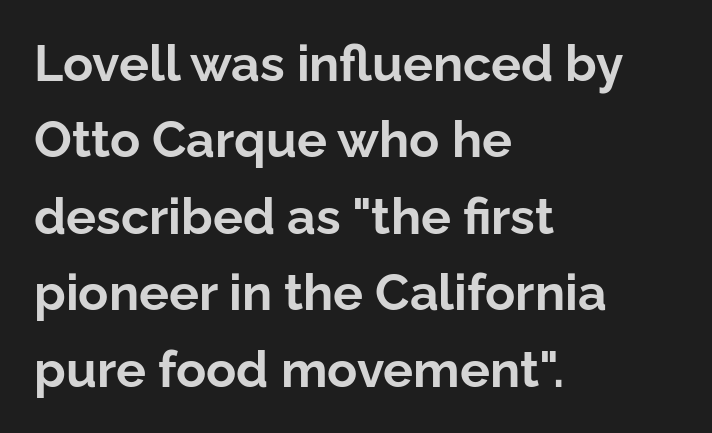
The image shows 50 px bold sans-serif type, upright; set left-aligned, normal line spacing (1.53x), normal letter spacing, not underlined; low stroke contrast and a medium x-height.
